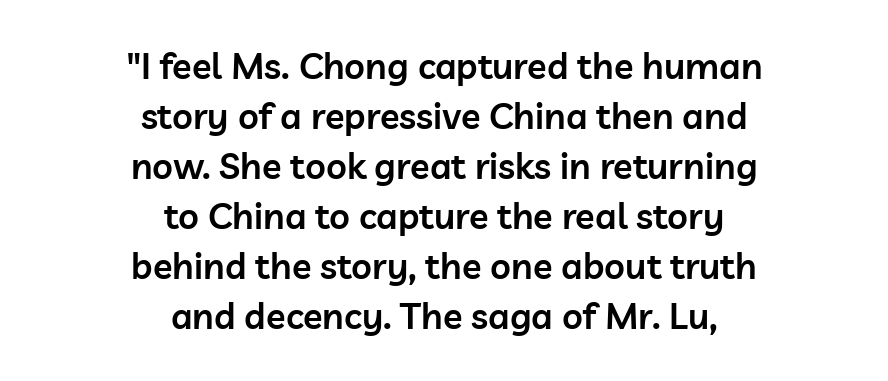
{"serif": "no", "italic": "no", "bold": "semi", "weight": "semibold", "width": "normal", "stroke_contrast": "low", "x_height": "medium", "monospaced": "no", "underline": "no", "align": "center", "line_spacing": "normal", "line_spacing_ratio": 1.39, "letter_spacing": "normal", "letter_spacing_em": 0.0, "glyph_px": 36}
